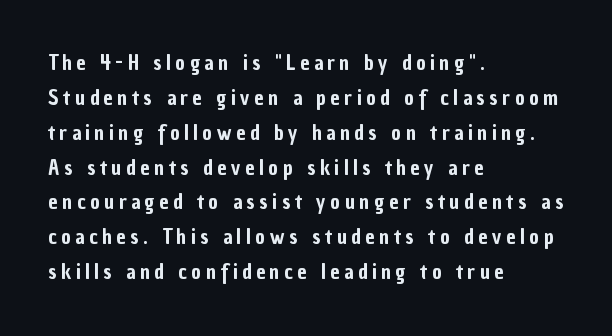
Q: Is the text italic (slanted)? A: No, it is upright.
Q: Is the text underlined? A: No.
Q: How is the paragraph aligned? A: Left-aligned.
Q: Is the spacing between letters normal or unusually wide? A: Unusually wide.
Q: Is the spacing between lines tight, normal or loose? A: Normal.
